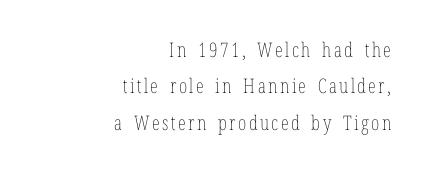
{"italic": "no", "bold": "no", "underline": "no", "align": "right", "line_spacing_ratio": 1.82, "glyph_px": 20}
